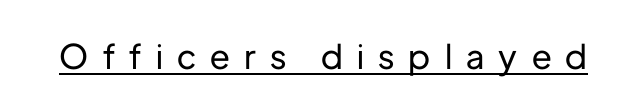
Q: Is the text italic (slanted)? A: No, it is upright.
Q: Is the typeface a serif or a sans-serif typeface? A: Sans-serif.
Q: Is the text underlined? A: Yes.
Q: Is the spacing between letters normal or unusually wide? A: Unusually wide.
Q: Width (condensed, normal, or wide)? A: Normal.
Q: Stroke contrast? A: Low.
Q: x-height? A: Medium.
Q: Monospaced? A: No.
